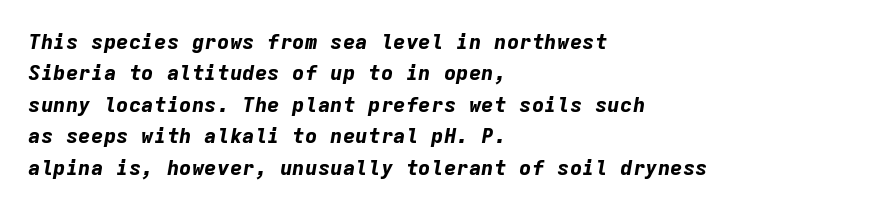
The image shows 21 px bold type, italic (leaning right); set left-aligned, normal line spacing (1.5x), normal letter spacing, not underlined.
